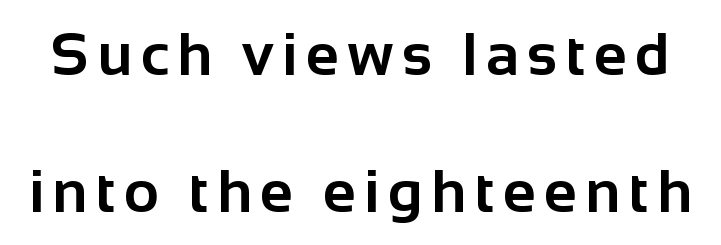
Q: Is the text bold? A: Yes.
Q: Is the text italic (slanted)? A: No, it is upright.
Q: Is the typeface a serif or a sans-serif typeface? A: Sans-serif.
Q: Is the text underlined? A: No.
Q: Is the spacing between lines tight, normal or loose? A: Loose.
Q: Width (condensed, normal, or wide)? A: Normal.
Q: Stroke contrast? A: Low.
Q: x-height? A: Medium.
Q: Monospaced? A: No.
